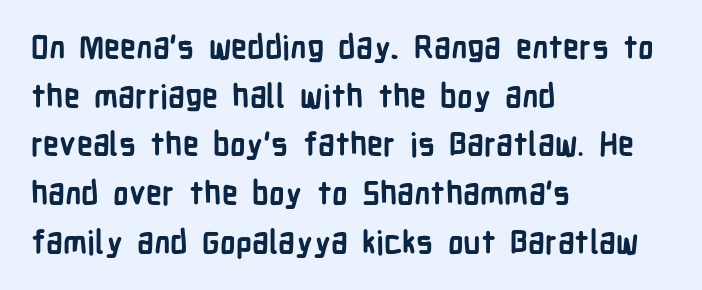
{"serif": "no", "italic": "no", "bold": "yes", "weight": "semibold", "width": "condensed", "stroke_contrast": "low", "x_height": "medium", "monospaced": "no", "underline": "no", "align": "left", "line_spacing": "normal", "line_spacing_ratio": 1.52, "letter_spacing": "normal", "letter_spacing_em": 0.0, "glyph_px": 32}
